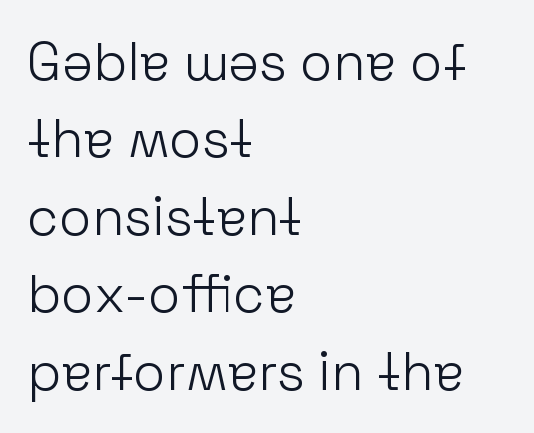
Q: Is the text bold? A: No.
Q: Is the text italic (slanted)? A: No, it is upright.
Q: Is the typeface a serif or a sans-serif typeface? A: Sans-serif.
Q: Is the text underlined? A: No.
Q: How is the paragraph aligned? A: Left-aligned.
Q: Is the spacing between letters normal or unusually wide? A: Normal.
Q: Is the spacing between lines tight, normal or loose? A: Normal.
Q: Width (condensed, normal, or wide)? A: Normal.
Q: Stroke contrast? A: Low.
Q: x-height? A: Medium.
Q: Monospaced? A: No.
